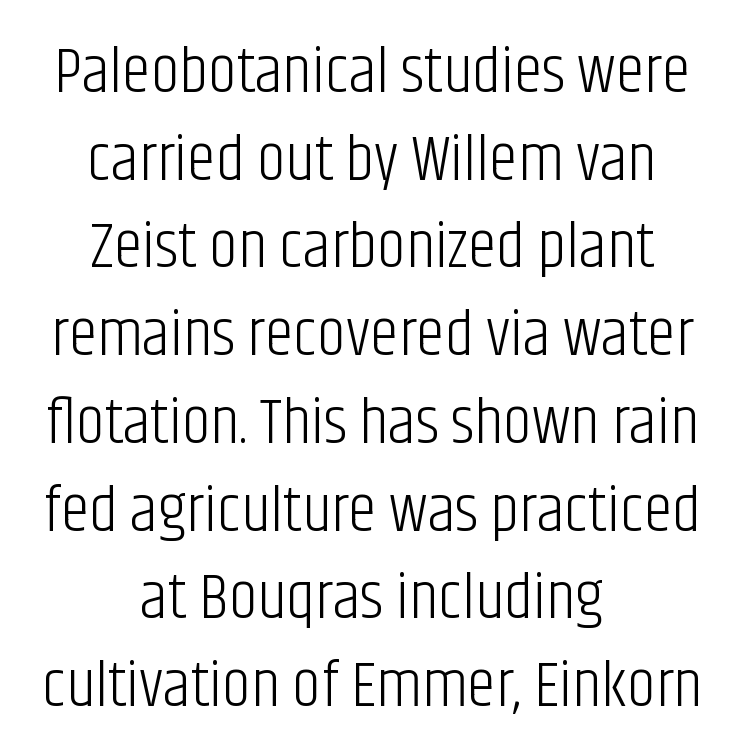
Which margin do the lines hug? Neither — every line sits in the middle. Weight: in the light-to-regular range. Ordinary non-slanted type is in use. In terms of letterform style, serifs are entirely absent. The specimen omits any rule beneath the text block's lines. Look at the tracking — it's just the regular setting, nothing added.
